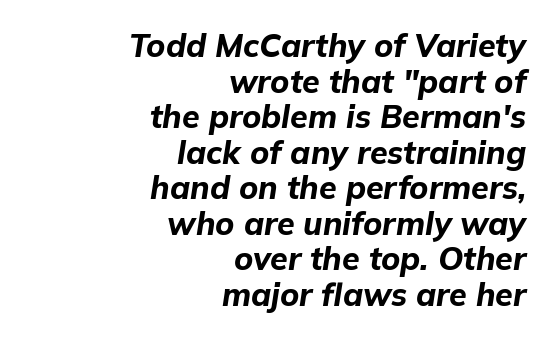
Q: Is the text bold? A: Yes.
Q: Is the text italic (slanted)? A: Yes, it leans right by about 9 degrees.
Q: Is the text underlined? A: No.
Q: How is the paragraph aligned? A: Right-aligned.
Q: Is the spacing between letters normal or unusually wide? A: Normal.
Q: Is the spacing between lines tight, normal or loose? A: Tight.
Q: Width (condensed, normal, or wide)? A: Normal.
Q: Stroke contrast? A: Low.
Q: x-height? A: Medium.
Q: Monospaced? A: No.
